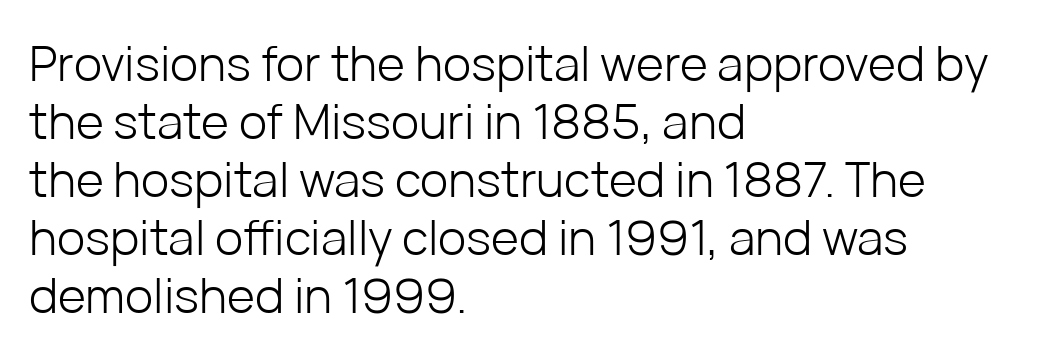
{"serif": "no", "italic": "no", "bold": "no", "weight": "light", "width": "normal", "stroke_contrast": "low", "x_height": "medium", "monospaced": "no", "underline": "no", "align": "left", "line_spacing_ratio": 1.21, "letter_spacing": "normal", "letter_spacing_em": 0.0, "glyph_px": 48}
